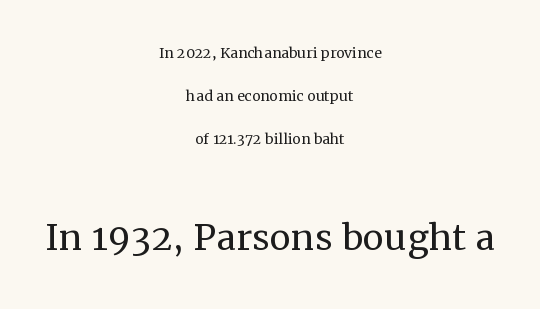
The image shows 48 px regular-weight serif type, upright; set centered, loose line spacing (2.26x), normal letter spacing, not underlined; the second (bottom) block is 2.53x larger; medium stroke contrast and a medium x-height.
